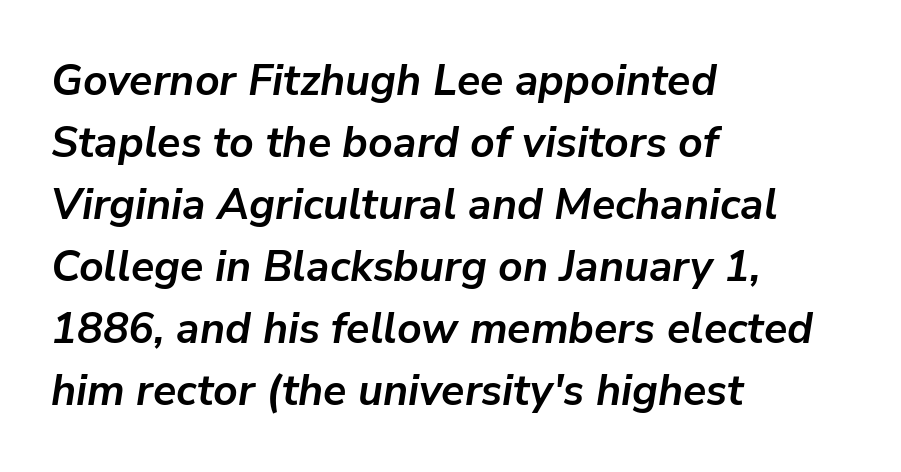
Q: Is the text bold? A: Yes.
Q: Is the text italic (slanted)? A: Yes, it leans right by about 9 degrees.
Q: Is the text underlined? A: No.
Q: How is the paragraph aligned? A: Left-aligned.
Q: Is the spacing between letters normal or unusually wide? A: Normal.
Q: Is the spacing between lines tight, normal or loose? A: Normal.
Q: Width (condensed, normal, or wide)? A: Normal.
Q: Stroke contrast? A: Low.
Q: x-height? A: Medium.
Q: Monospaced? A: No.
